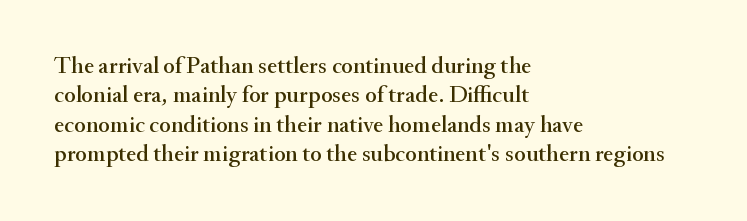
The lettering stays uniformly vertical, giving the passage a roman look. The letterforms sit shoulder to shoulder at normal distance. The setting favours the left margin, as ordinary paragraphs usually do. Decoration check: the copy has no underline.
